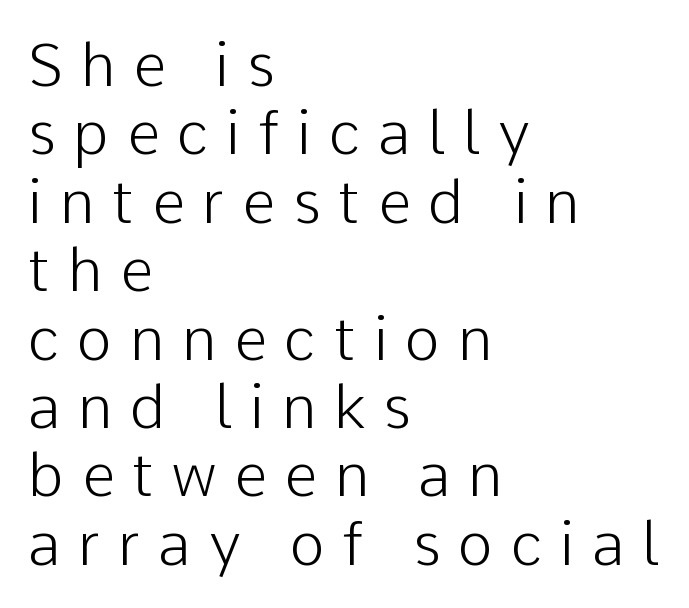
Q: Is the text bold? A: No.
Q: Is the text italic (slanted)? A: No, it is upright.
Q: Is the typeface a serif or a sans-serif typeface? A: Sans-serif.
Q: Is the text underlined? A: No.
Q: How is the paragraph aligned? A: Left-aligned.
Q: Is the spacing between letters normal or unusually wide? A: Unusually wide.
Q: Is the spacing between lines tight, normal or loose? A: Tight.
Q: Width (condensed, normal, or wide)? A: Normal.
Q: Stroke contrast? A: Low.
Q: x-height? A: Medium.
Q: Monospaced? A: No.
